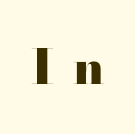
{"serif": "yes", "italic": "no", "bold": "yes", "weight": "heavy", "width": "wide", "stroke_contrast": "high", "x_height": "small", "monospaced": "no", "underline": "no", "letter_spacing": "wide", "letter_spacing_em": 0.39, "glyph_px": 48}
